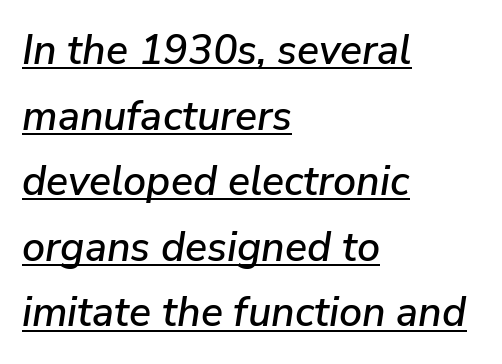
Q: Is the text italic (slanted)? A: Yes, it leans right by about 9 degrees.
Q: Is the text underlined? A: Yes.
Q: How is the paragraph aligned? A: Left-aligned.
Q: Is the spacing between letters normal or unusually wide? A: Normal.
Q: Is the spacing between lines tight, normal or loose? A: Normal.
Q: Width (condensed, normal, or wide)? A: Normal.
Q: Stroke contrast? A: Low.
Q: x-height? A: Medium.
Q: Monospaced? A: No.
